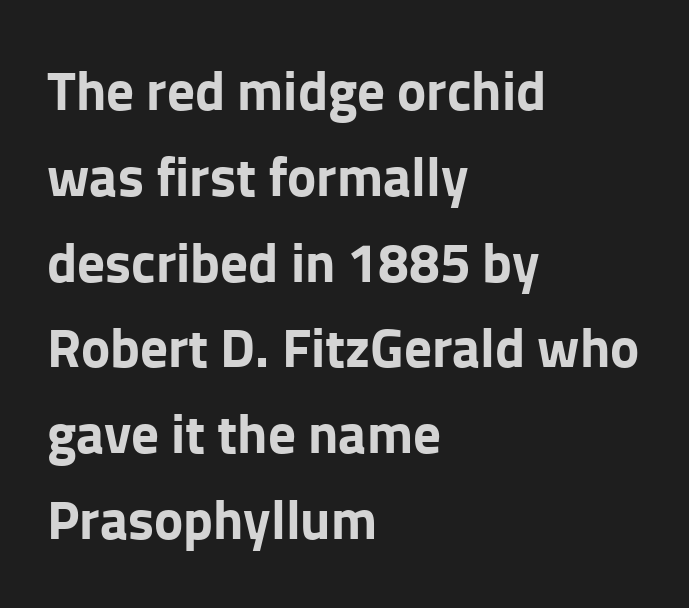
Q: Is the text bold? A: Yes.
Q: Is the text italic (slanted)? A: No, it is upright.
Q: Is the typeface a serif or a sans-serif typeface? A: Sans-serif.
Q: Is the text underlined? A: No.
Q: How is the paragraph aligned? A: Left-aligned.
Q: Is the spacing between letters normal or unusually wide? A: Normal.
Q: Is the spacing between lines tight, normal or loose? A: Normal.
Q: Width (condensed, normal, or wide)? A: Normal.
Q: Stroke contrast? A: Low.
Q: x-height? A: Medium.
Q: Monospaced? A: No.
